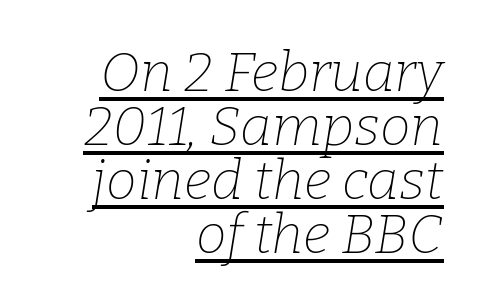
{"serif": "yes", "italic": "yes", "lean": "right", "slant_degrees": 9, "bold": "no", "weight": "thin", "width": "normal", "stroke_contrast": "low", "x_height": "medium", "monospaced": "no", "underline": "yes", "align": "right", "line_spacing": "tight", "line_spacing_ratio": 0.98, "letter_spacing": "normal", "letter_spacing_em": 0.0, "glyph_px": 55}
